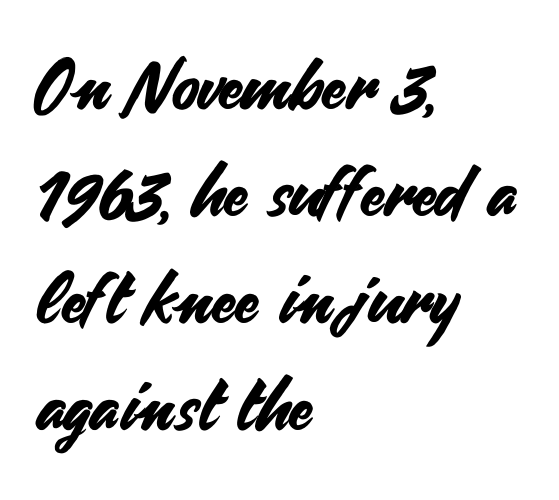
Line beginnings align vertically; line endings do not. Do the characters align in a grid? No, the font is proportional. Grotesque or geometric, the face here clearly has no serifs. Here the glyphs are tracked normally, forming tight word shapes.
